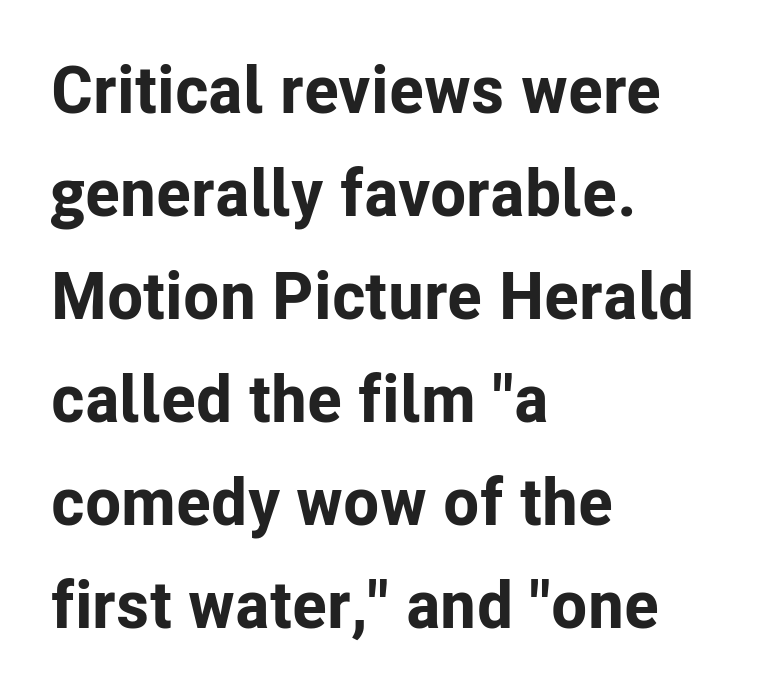
The image shows 66 px bold sans-serif type, upright; set left-aligned, normal line spacing (1.56x), normal letter spacing, not underlined; low stroke contrast and a medium x-height.
